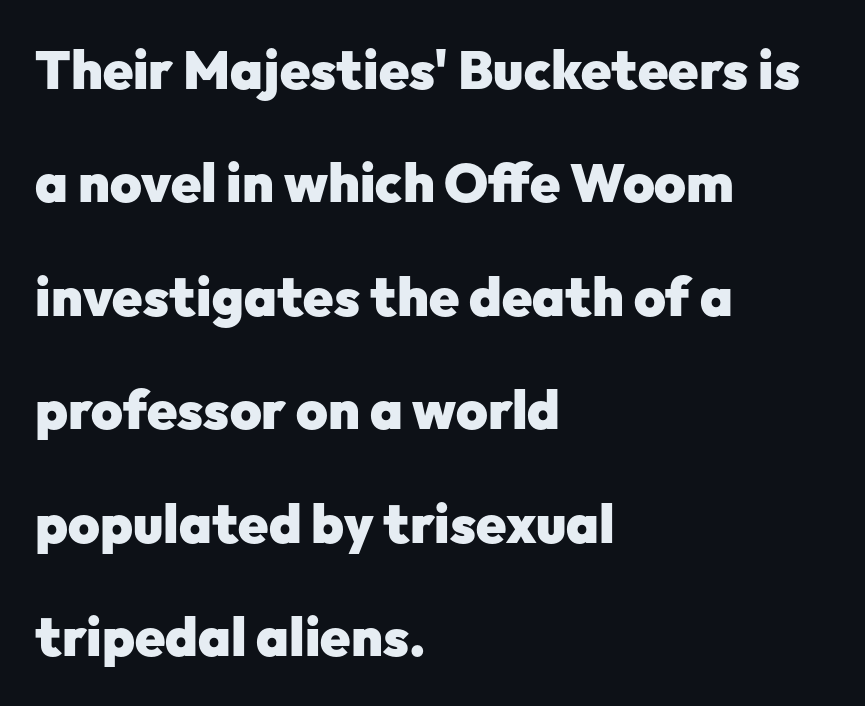
Q: Is the text bold? A: Yes.
Q: Is the text italic (slanted)? A: No, it is upright.
Q: Is the typeface a serif or a sans-serif typeface? A: Sans-serif.
Q: Is the text underlined? A: No.
Q: How is the paragraph aligned? A: Left-aligned.
Q: Is the spacing between letters normal or unusually wide? A: Normal.
Q: Is the spacing between lines tight, normal or loose? A: Loose.
Q: Width (condensed, normal, or wide)? A: Normal.
Q: Stroke contrast? A: Low.
Q: x-height? A: Medium.
Q: Monospaced? A: No.
